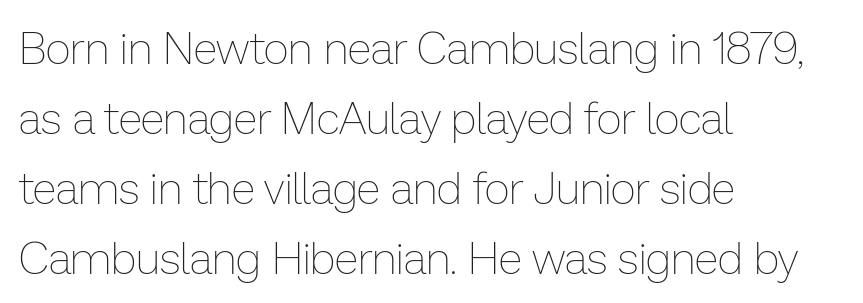
Q: Is the text bold? A: No.
Q: Is the text italic (slanted)? A: No, it is upright.
Q: Is the text underlined? A: No.
Q: How is the paragraph aligned? A: Left-aligned.
Q: Is the spacing between letters normal or unusually wide? A: Normal.
Q: Is the spacing between lines tight, normal or loose? A: Normal.
Q: Width (condensed, normal, or wide)? A: Normal.
Q: Stroke contrast? A: Low.
Q: x-height? A: Medium.
Q: Monospaced? A: No.
